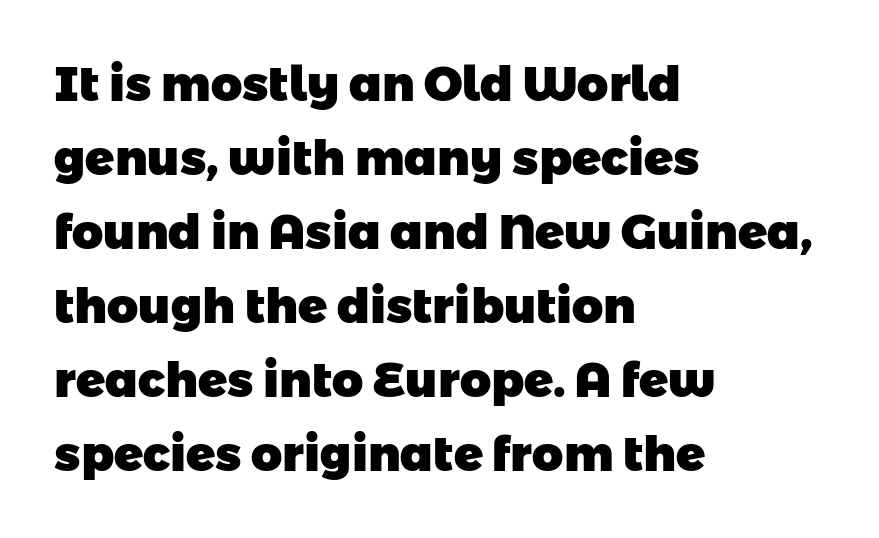
The image shows 48 px heavy sans-serif type; set left-aligned, normal line spacing (1.54x), normal letter spacing, not underlined; low stroke contrast and a medium x-height.
